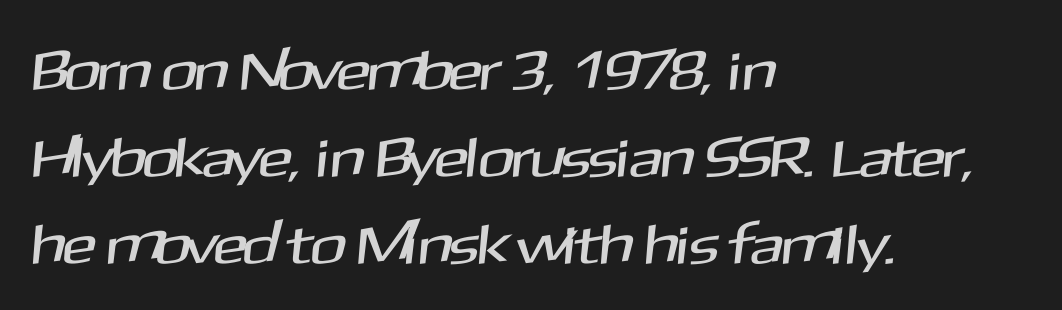
{"serif": "no", "width": "normal", "stroke_contrast": "medium", "x_height": "medium", "monospaced": "no", "underline": "no", "align": "left", "line_spacing": "normal", "line_spacing_ratio": 1.55, "letter_spacing": "normal", "letter_spacing_em": 0.0, "glyph_px": 56}
